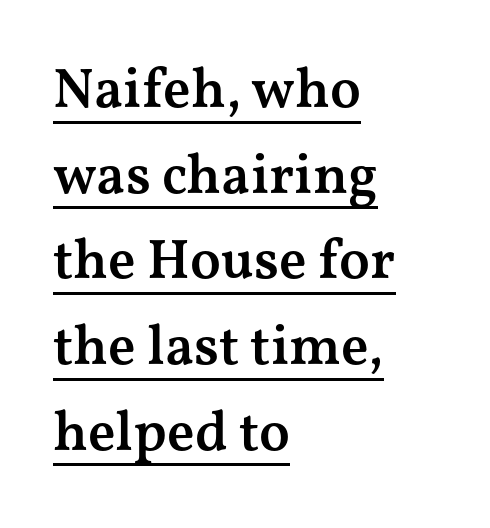
The image shows 56 px semibold, wide serif type, upright; set left-aligned, normal line spacing (1.53x), normal letter spacing, underlined; medium stroke contrast and a medium x-height.
